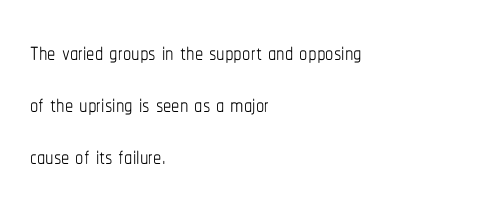
The image shows 33 px thin, condensed type, upright; set left-aligned, normal line spacing (1.58x), normal letter spacing, not underlined; low stroke contrast and a medium x-height.
